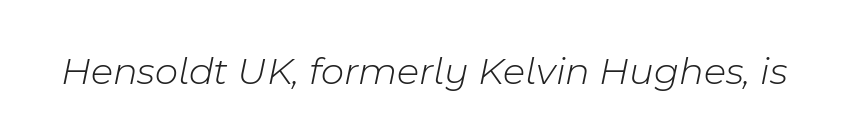
The image shows 40 px light type, italic (leaning right); set normal letter spacing, not underlined; low stroke contrast and a medium x-height.
